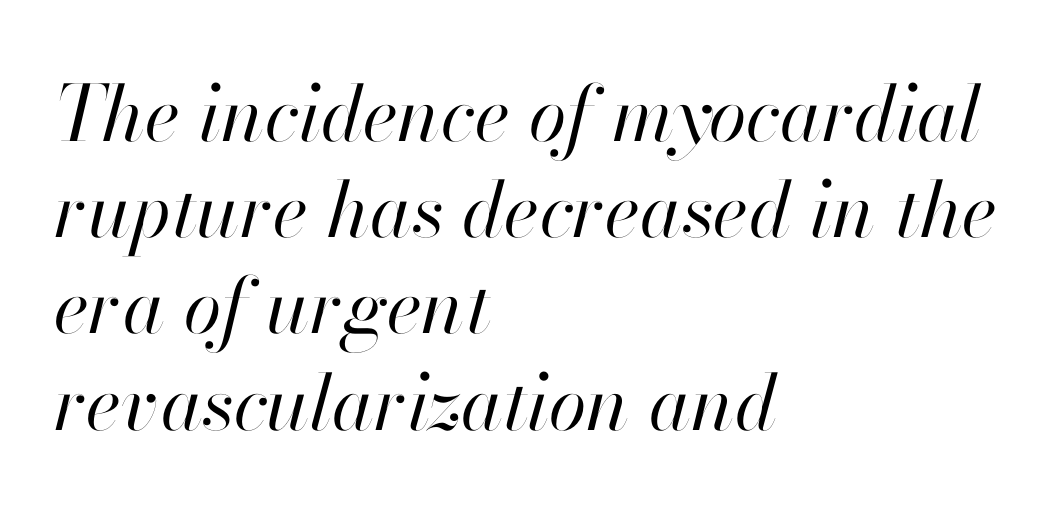
{"italic": "yes", "lean": "right", "slant_degrees": 13, "bold": "no", "weight": "regular", "width": "normal", "stroke_contrast": "high", "x_height": "small", "monospaced": "no", "underline": "no", "align": "left", "line_spacing": "normal", "line_spacing_ratio": 1.25, "letter_spacing": "normal", "letter_spacing_em": 0.0, "glyph_px": 77}
